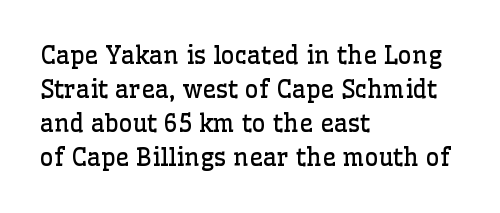
{"italic": "no", "bold": "no", "underline": "no", "align": "left", "line_spacing": "normal", "line_spacing_ratio": 1.41, "letter_spacing": "normal", "letter_spacing_em": 0.0, "glyph_px": 24}
